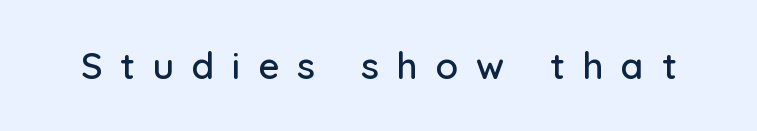
The strip under each line holds only bare page. The letters are spread apart with noticeably loose tracking. The letters stand straight up with perfectly vertical stems. Are there feet on the stems? There aren't — it's a sans.
